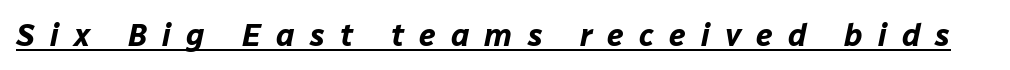
Q: Is the text bold? A: Yes.
Q: Is the text italic (slanted)? A: Yes, it leans right by about 12 degrees.
Q: Is the text underlined? A: Yes.
Q: Is the spacing between letters normal or unusually wide? A: Unusually wide.
Q: Width (condensed, normal, or wide)? A: Normal.
Q: Stroke contrast? A: Low.
Q: x-height? A: Medium.
Q: Monospaced? A: No.
